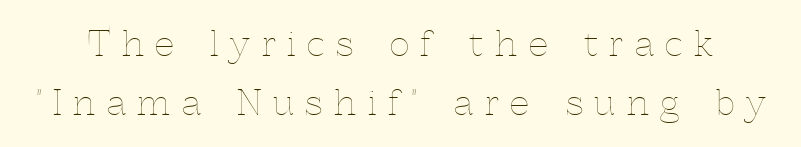
Q: Is the text bold? A: No.
Q: Is the text italic (slanted)? A: No, it is upright.
Q: Is the text underlined? A: No.
Q: Is the spacing between letters normal or unusually wide? A: Unusually wide.
Q: Width (condensed, normal, or wide)? A: Normal.
Q: x-height? A: Medium.
Q: Monospaced? A: No.
